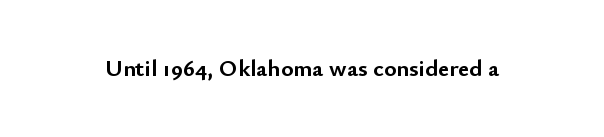
Q: Is the text bold? A: Yes.
Q: Is the text italic (slanted)? A: No, it is upright.
Q: Is the text underlined? A: No.
Q: Is the spacing between letters normal or unusually wide? A: Normal.
